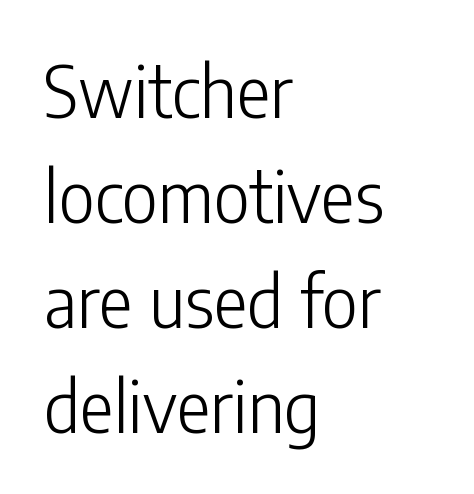
The image shows 71 px light, condensed sans-serif type, upright; set left-aligned, normal line spacing (1.48x), normal letter spacing, not underlined; low stroke contrast and a medium x-height.
